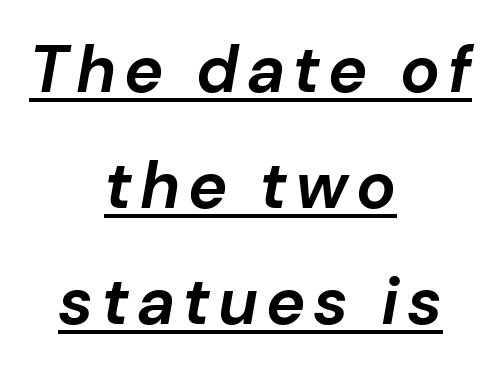
Q: Is the text bold? A: Yes.
Q: Is the text italic (slanted)? A: Yes, it leans right by about 10 degrees.
Q: Is the text underlined? A: Yes.
Q: How is the paragraph aligned? A: Centered.
Q: Width (condensed, normal, or wide)? A: Normal.
Q: Stroke contrast? A: Low.
Q: x-height? A: Medium.
Q: Monospaced? A: No.
